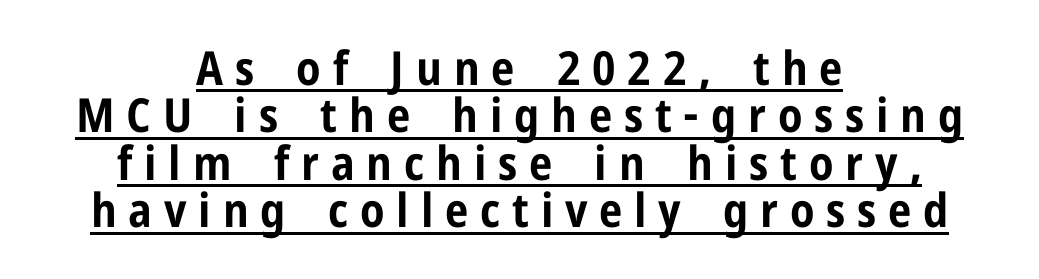
Q: Is the text bold? A: Yes.
Q: Is the text italic (slanted)? A: No, it is upright.
Q: Is the typeface a serif or a sans-serif typeface? A: Sans-serif.
Q: Is the text underlined? A: Yes.
Q: How is the paragraph aligned? A: Centered.
Q: Is the spacing between letters normal or unusually wide? A: Unusually wide.
Q: Is the spacing between lines tight, normal or loose? A: Tight.
Q: Width (condensed, normal, or wide)? A: Condensed.
Q: Stroke contrast? A: Low.
Q: x-height? A: Medium.
Q: Monospaced? A: No.
